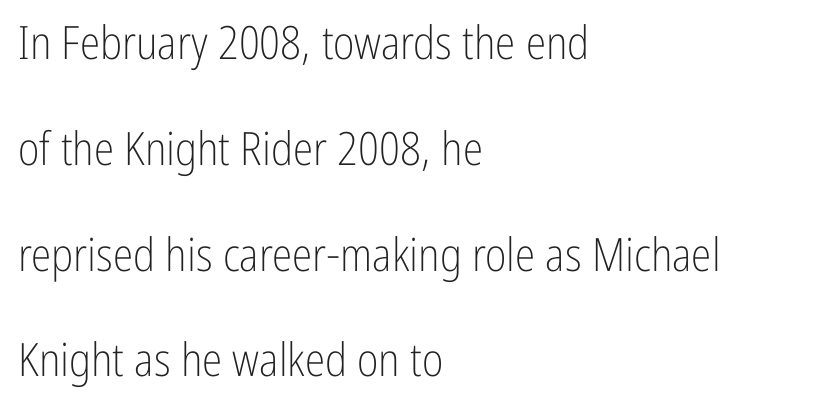
The image shows 46 px light, condensed sans-serif type, upright; set left-aligned, loose line spacing (2.3x), normal letter spacing, not underlined; low stroke contrast and a medium x-height.
